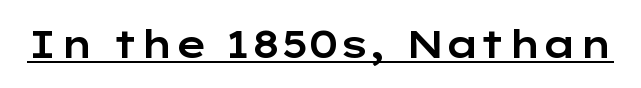
Q: Is the text italic (slanted)? A: No, it is upright.
Q: Is the typeface a serif or a sans-serif typeface? A: Sans-serif.
Q: Is the text underlined? A: Yes.
Q: Is the spacing between letters normal or unusually wide? A: Normal.
Q: Width (condensed, normal, or wide)? A: Wide.
Q: Stroke contrast? A: Low.
Q: x-height? A: Medium.
Q: Monospaced? A: No.
